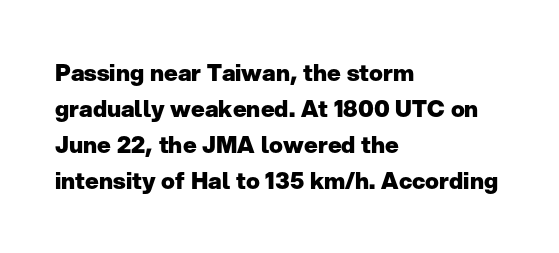
Q: Is the text bold? A: Yes.
Q: Is the text italic (slanted)? A: No, it is upright.
Q: Is the text underlined? A: No.
Q: How is the paragraph aligned? A: Left-aligned.
Q: Is the spacing between letters normal or unusually wide? A: Normal.
Q: Is the spacing between lines tight, normal or loose? A: Normal.
